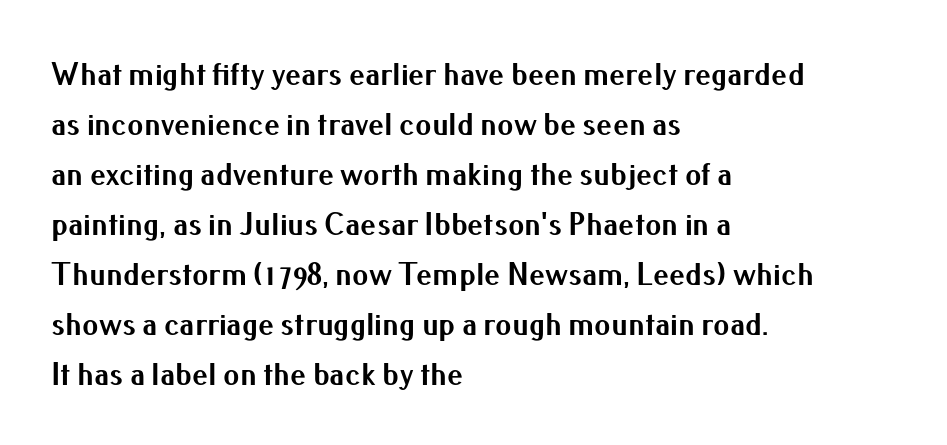
Q: Is the text bold? A: Yes.
Q: Is the text italic (slanted)? A: No, it is upright.
Q: Is the typeface a serif or a sans-serif typeface? A: Sans-serif.
Q: Is the text underlined? A: No.
Q: How is the paragraph aligned? A: Left-aligned.
Q: Is the spacing between letters normal or unusually wide? A: Normal.
Q: Is the spacing between lines tight, normal or loose? A: Normal.
Q: Width (condensed, normal, or wide)? A: Normal.
Q: Stroke contrast? A: Medium.
Q: x-height? A: Small.
Q: Monospaced? A: No.
